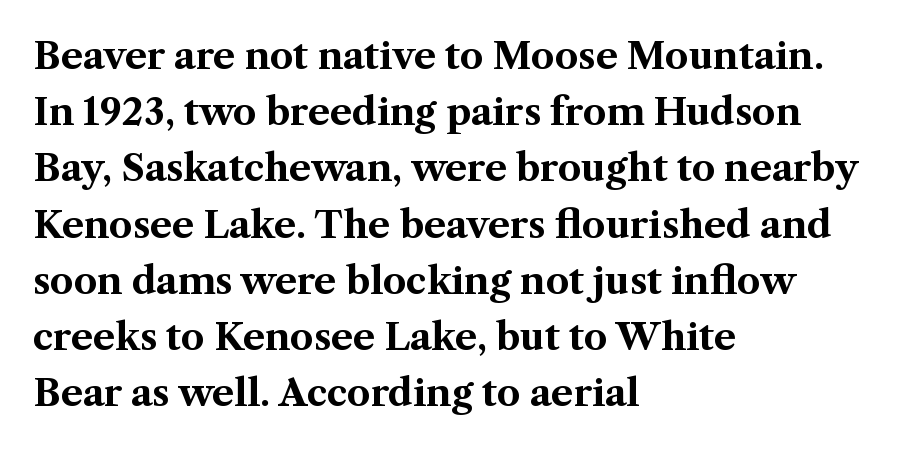
Q: Is the text bold? A: Yes.
Q: Is the text italic (slanted)? A: No, it is upright.
Q: Is the typeface a serif or a sans-serif typeface? A: Serif.
Q: Is the text underlined? A: No.
Q: How is the paragraph aligned? A: Left-aligned.
Q: Is the spacing between letters normal or unusually wide? A: Normal.
Q: Is the spacing between lines tight, normal or loose? A: Normal.
Q: Width (condensed, normal, or wide)? A: Normal.
Q: Stroke contrast? A: Medium.
Q: x-height? A: Medium.
Q: Monospaced? A: No.
